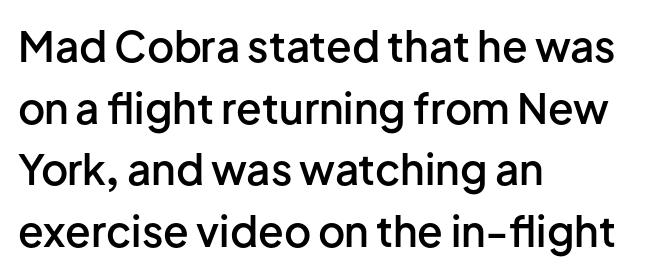
Q: Is the text bold? A: Semi-bold.
Q: Is the text italic (slanted)? A: No, it is upright.
Q: Is the typeface a serif or a sans-serif typeface? A: Sans-serif.
Q: Is the text underlined? A: No.
Q: How is the paragraph aligned? A: Left-aligned.
Q: Is the spacing between letters normal or unusually wide? A: Normal.
Q: Is the spacing between lines tight, normal or loose? A: Normal.
Q: Width (condensed, normal, or wide)? A: Normal.
Q: Stroke contrast? A: Low.
Q: x-height? A: Medium.
Q: Monospaced? A: No.
